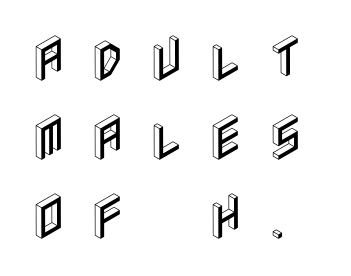
Q: Is the text italic (slanted)? A: No, it is upright.
Q: Is the text underlined? A: No.
Q: How is the paragraph aligned? A: Left-aligned.
Q: Is the spacing between letters normal or unusually wide? A: Unusually wide.
Q: Is the spacing between lines tight, normal or loose? A: Normal.
Q: Width (condensed, normal, or wide)? A: Condensed.
Q: x-height? A: Large.
